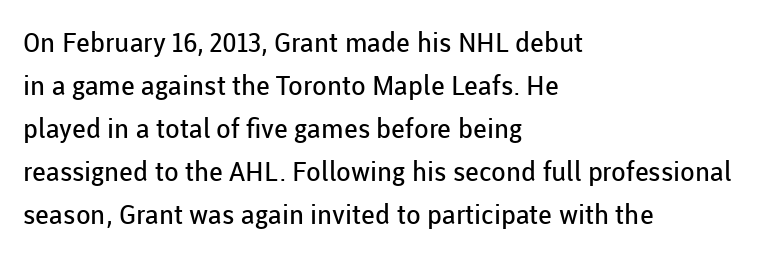
Line beginnings align vertically; line endings do not. Quick note: not italic, upright. No chunkiness to these letters — they're not bold. Default kerning and tracking; the words read as compact shapes.
